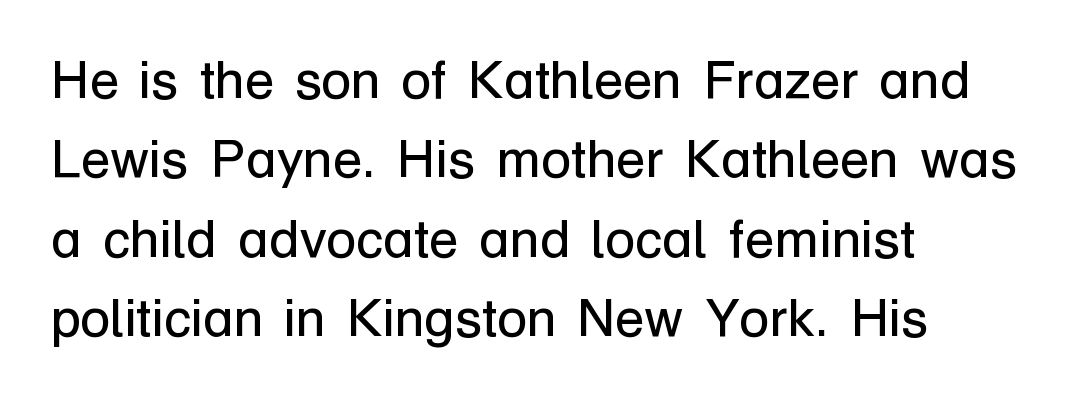
The image shows 54 px regular-weight sans-serif type, upright; set left-aligned, normal line spacing (1.47x), normal letter spacing, not underlined; low stroke contrast and a medium x-height.
